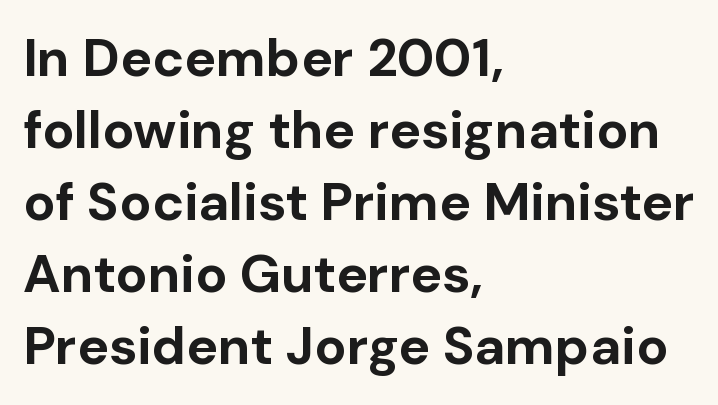
The setting favours the left margin, as ordinary paragraphs usually do. Words appear dense and cohesive because spacing is normal. Posture: upright roman. Beneath every word, the page is bare. These lines are composed in type without serifs.
